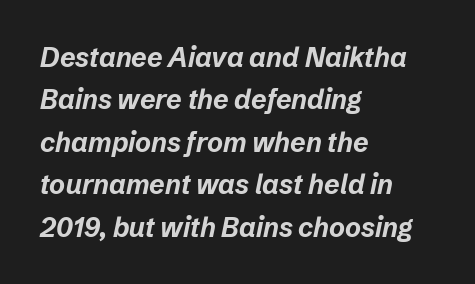
The image shows 27 px bold type, italic (leaning right); set left-aligned, normal line spacing (1.57x), normal letter spacing, not underlined.
